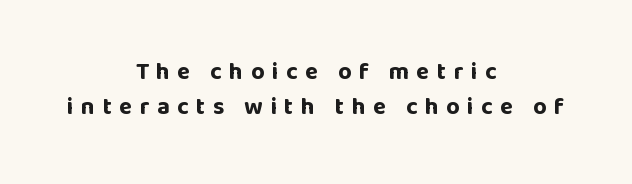
The typography opts for an upright posture over an oblique one. Glance below the letters and you will spot only blank space. Students, this is bold: see how much ink each stroke carries. Is there much room between lines? A standard amount, neither cramped nor airy. Horizontally, the lines are justified to the midpoint only. The horizontal fit of the characters is loose and conspicuously gappy.
